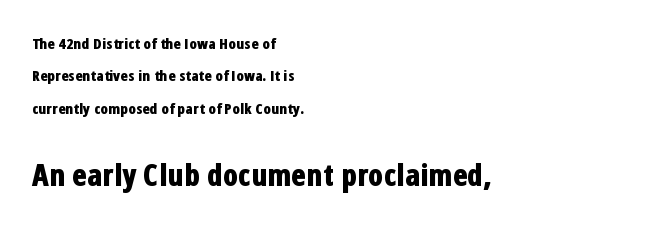
{"serif": "no", "italic": "no", "bold": "yes", "weight": "bold", "width": "condensed", "stroke_contrast": "low", "x_height": "medium", "monospaced": "no", "underline": "no", "align": "left", "line_spacing": "loose", "line_spacing_ratio": 2.16, "letter_spacing": "normal", "letter_spacing_em": 0.0, "larger_block": "second", "size_ratio": 2.0, "glyph_px": 30}
